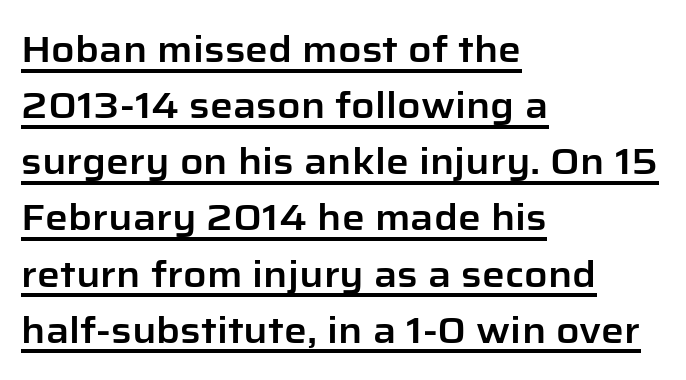
Every row of glyphs begins at an identical x-position on the left. Looks like regular typesetting: each glyph gets only the width it needs. Serifs: no, the terminals of the letterforms are clean. Honestly, the row spacing looks completely unremarkable.
